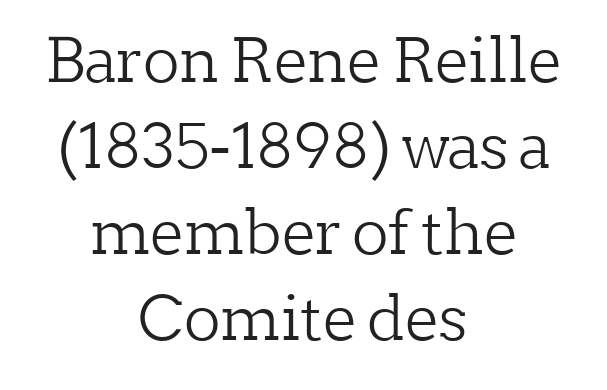
Q: Is the text bold? A: No.
Q: Is the text italic (slanted)? A: No, it is upright.
Q: Is the typeface a serif or a sans-serif typeface? A: Serif.
Q: Is the text underlined? A: No.
Q: How is the paragraph aligned? A: Centered.
Q: Is the spacing between letters normal or unusually wide? A: Normal.
Q: Is the spacing between lines tight, normal or loose? A: Normal.
Q: Width (condensed, normal, or wide)? A: Normal.
Q: Stroke contrast? A: Low.
Q: x-height? A: Medium.
Q: Monospaced? A: No.
